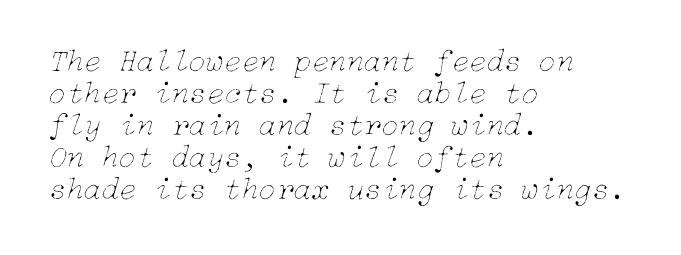
{"italic": "yes", "lean": "right", "slant_degrees": 15, "bold": "no", "weight": "thin", "width": "normal", "stroke_contrast": "low", "x_height": "medium", "underline": "no", "align": "left", "line_spacing": "tight", "line_spacing_ratio": 1.0, "letter_spacing": "normal", "letter_spacing_em": 0.0, "glyph_px": 32}
